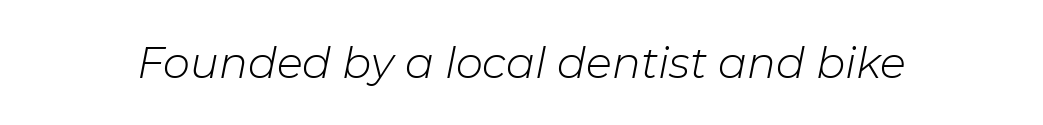
Q: Is the text bold? A: No.
Q: Is the text italic (slanted)? A: Yes, it leans right by about 11 degrees.
Q: Is the text underlined? A: No.
Q: Is the spacing between letters normal or unusually wide? A: Normal.
Q: Width (condensed, normal, or wide)? A: Normal.
Q: Stroke contrast? A: Low.
Q: x-height? A: Medium.
Q: Monospaced? A: No.
